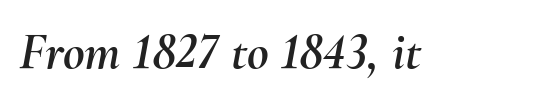
{"italic": "yes", "lean": "right", "slant_degrees": 10, "width": "normal", "stroke_contrast": "medium", "x_height": "small", "monospaced": "no", "underline": "no", "letter_spacing": "normal", "letter_spacing_em": 0.0, "glyph_px": 53}
